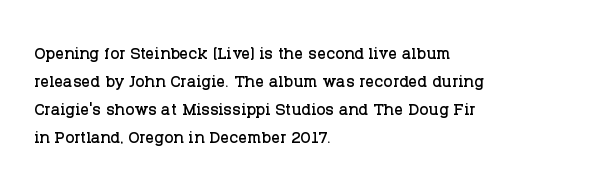
In terms of leading, this rendering sits right in the middle. Do the letters lean? They stand straight. These lines stack with their left ends in a neat column. The zone under the glyphs is completely vacant. The letters sit at their default tracking, neither squeezed nor spread.
